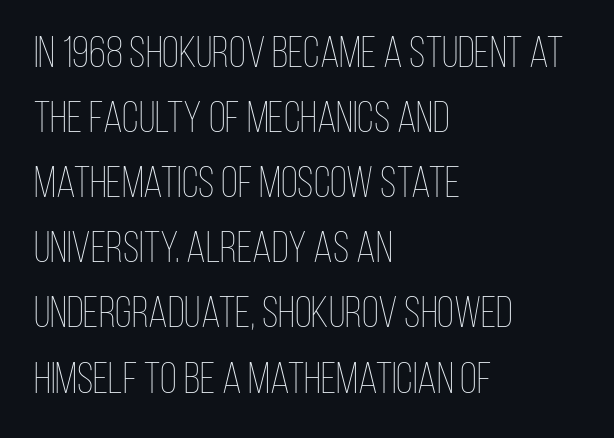
You could not count columns in this text — the font is proportionally spaced. Letters rest on an invisible, unmarked baseline. Is this a heavy cut? Hardly; it is regular or lighter. Notice how the stems are strictly vertical — no italics here.
